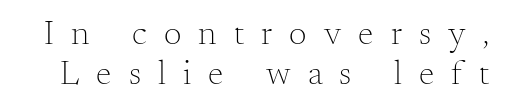
Q: Is the text bold? A: No.
Q: Is the text italic (slanted)? A: No, it is upright.
Q: Is the typeface a serif or a sans-serif typeface? A: Serif.
Q: Is the text underlined? A: No.
Q: Is the spacing between letters normal or unusually wide? A: Unusually wide.
Q: Is the spacing between lines tight, normal or loose? A: Tight.
Q: Width (condensed, normal, or wide)? A: Normal.
Q: Stroke contrast? A: Medium.
Q: x-height? A: Small.
Q: Monospaced? A: No.
